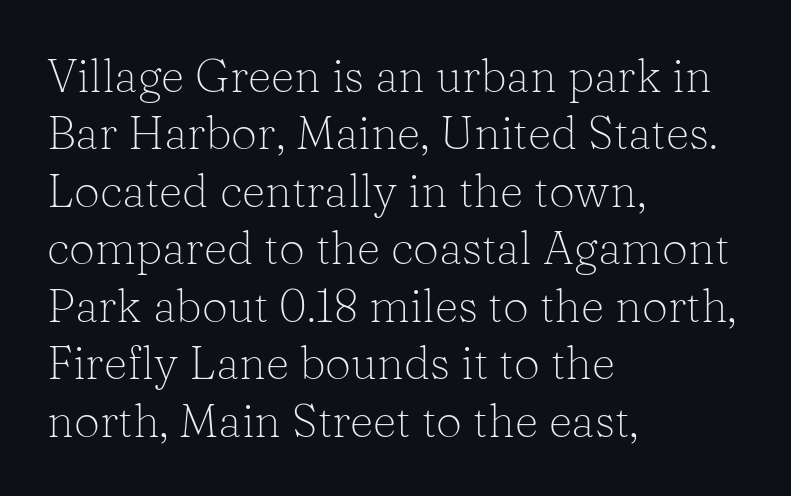
This sample uses an upright cut, with every glyph sitting square on the baseline. The rendering shows small feet on the letterforms — a serif design. Varying glyph widths throughout — classic text-font behaviour. Each stroke keeps to a modest, everyday thickness or less. Alignment: flush left. A clean baseline with only descenders dipping below it.
